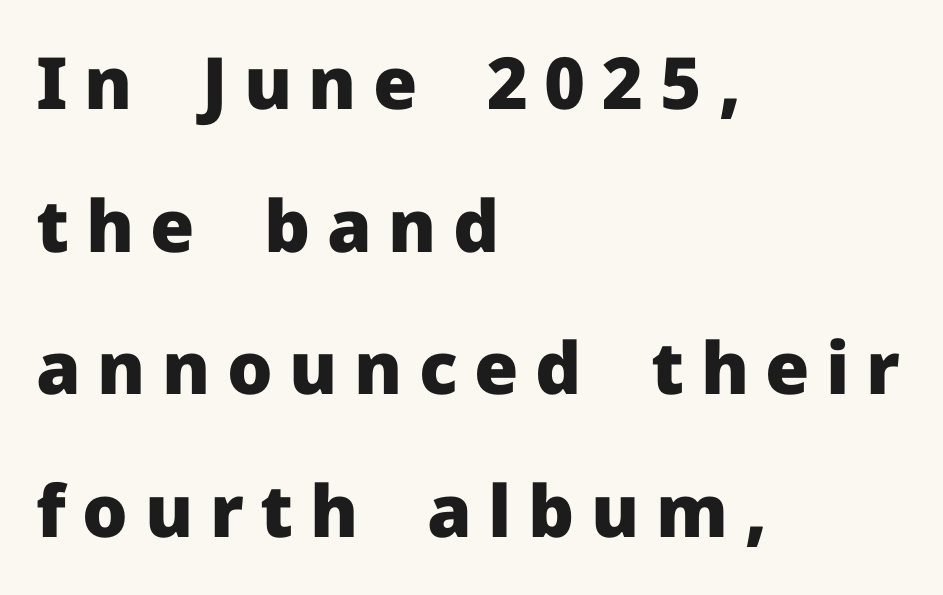
Q: Is the text bold? A: Yes.
Q: Is the text italic (slanted)? A: No, it is upright.
Q: Is the typeface a serif or a sans-serif typeface? A: Sans-serif.
Q: Is the text underlined? A: No.
Q: How is the paragraph aligned? A: Left-aligned.
Q: Is the spacing between letters normal or unusually wide? A: Unusually wide.
Q: Is the spacing between lines tight, normal or loose? A: Loose.
Q: Width (condensed, normal, or wide)? A: Normal.
Q: Stroke contrast? A: Low.
Q: x-height? A: Medium.
Q: Monospaced? A: No.
